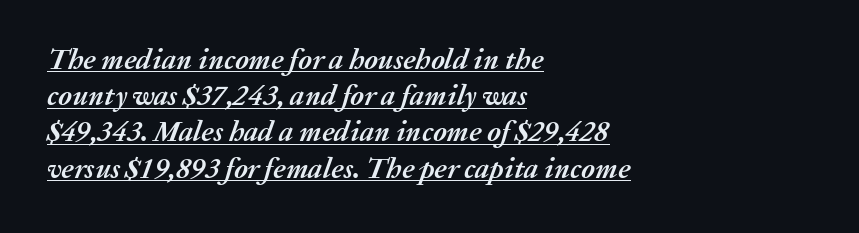
{"italic": "yes", "lean": "right", "slant_degrees": 20, "bold": "yes", "weight": "semibold", "width": "normal", "stroke_contrast": "medium", "x_height": "medium", "monospaced": "no", "underline": "yes", "align": "left", "line_spacing": "normal", "line_spacing_ratio": 1.25, "letter_spacing": "normal", "letter_spacing_em": 0.0, "glyph_px": 29}
